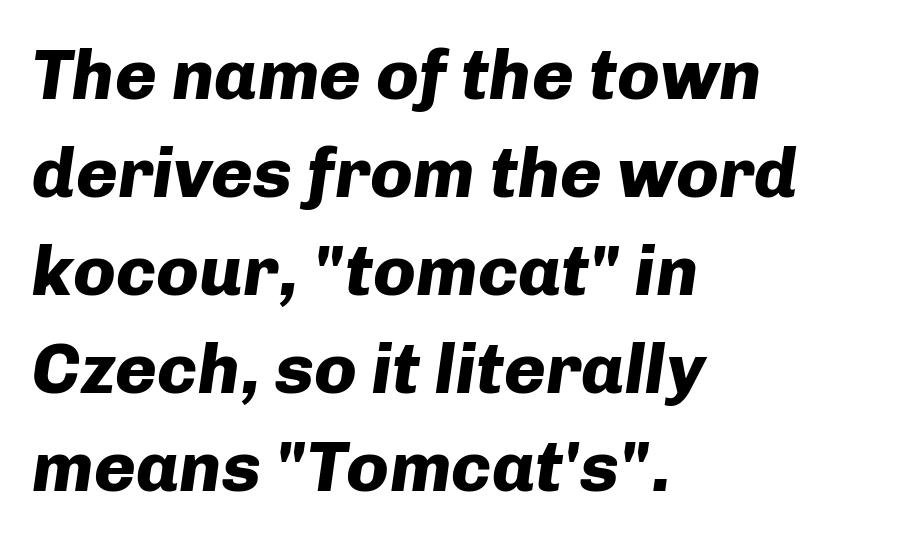
Q: Is the text bold? A: Yes.
Q: Is the text italic (slanted)? A: Yes, it leans right by about 8 degrees.
Q: Is the text underlined? A: No.
Q: How is the paragraph aligned? A: Left-aligned.
Q: Is the spacing between letters normal or unusually wide? A: Normal.
Q: Is the spacing between lines tight, normal or loose? A: Normal.
Q: Width (condensed, normal, or wide)? A: Normal.
Q: Stroke contrast? A: Low.
Q: x-height? A: Medium.
Q: Monospaced? A: No.
